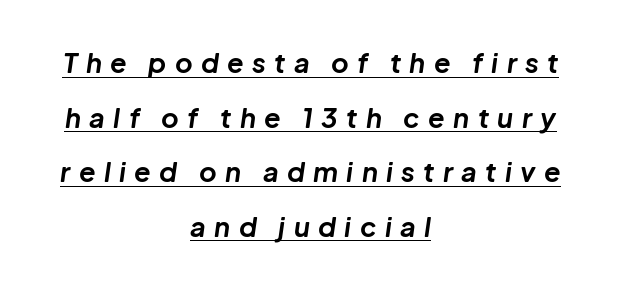
Q: Is the text bold? A: Yes.
Q: Is the text italic (slanted)? A: Yes, it leans right by about 8 degrees.
Q: Is the text underlined? A: Yes.
Q: How is the paragraph aligned? A: Centered.
Q: Is the spacing between letters normal or unusually wide? A: Unusually wide.
Q: Is the spacing between lines tight, normal or loose? A: Loose.
